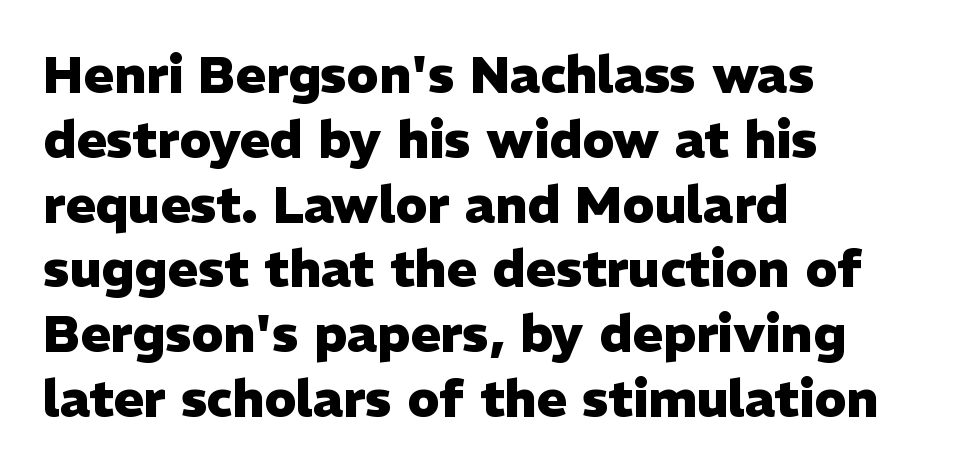
Q: Is the text bold? A: Yes.
Q: Is the text italic (slanted)? A: No, it is upright.
Q: Is the typeface a serif or a sans-serif typeface? A: Sans-serif.
Q: Is the text underlined? A: No.
Q: How is the paragraph aligned? A: Left-aligned.
Q: Is the spacing between letters normal or unusually wide? A: Normal.
Q: Is the spacing between lines tight, normal or loose? A: Normal.
Q: Width (condensed, normal, or wide)? A: Normal.
Q: Stroke contrast? A: Low.
Q: x-height? A: Medium.
Q: Monospaced? A: No.
